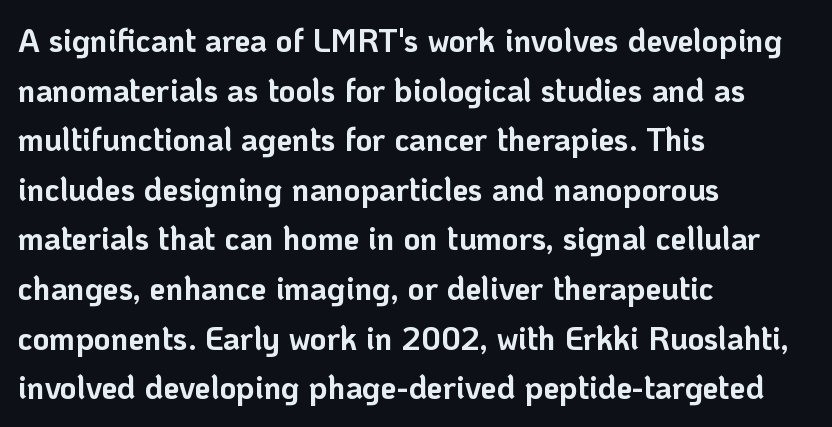
These lines keep a tight, regular rhythm from letter to letter. The block of text has a typical density, with ordinary space between rows. The ragged edge is on the right, which tells us the setting is flush left. Words float on clear page, feet unadorned. The strokes are fattened all the way to bold.
